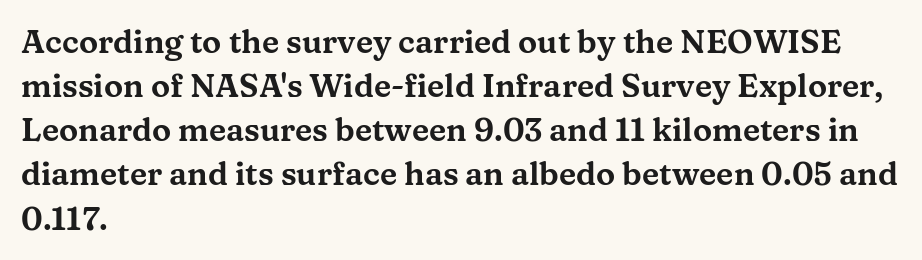
{"serif": "yes", "italic": "no", "width": "wide", "stroke_contrast": "medium", "x_height": "medium", "monospaced": "no", "underline": "no", "align": "left", "line_spacing": "normal", "line_spacing_ratio": 1.38, "letter_spacing": "normal", "letter_spacing_em": 0.0, "glyph_px": 32}
